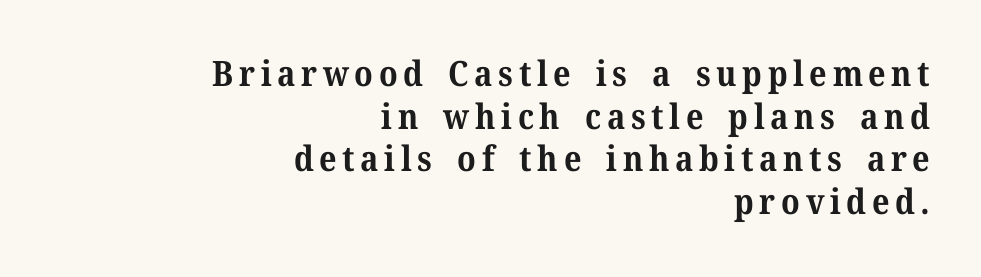
Q: Is the text bold? A: Yes.
Q: Is the text italic (slanted)? A: No, it is upright.
Q: Is the typeface a serif or a sans-serif typeface? A: Serif.
Q: Is the text underlined? A: No.
Q: How is the paragraph aligned? A: Right-aligned.
Q: Width (condensed, normal, or wide)? A: Normal.
Q: Stroke contrast? A: Medium.
Q: x-height? A: Medium.
Q: Monospaced? A: No.
